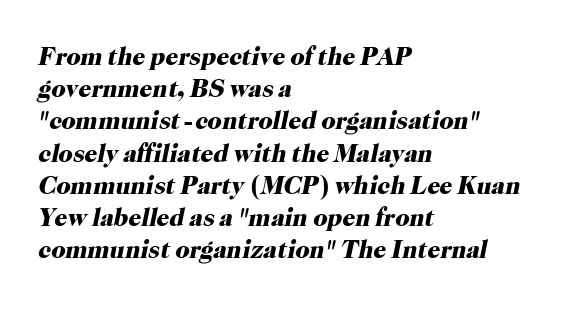
{"italic": "yes", "lean": "right", "slant_degrees": 12, "bold": "yes", "underline": "no", "align": "left", "line_spacing": "normal", "line_spacing_ratio": 1.29, "letter_spacing": "normal", "letter_spacing_em": 0.0, "glyph_px": 25}
